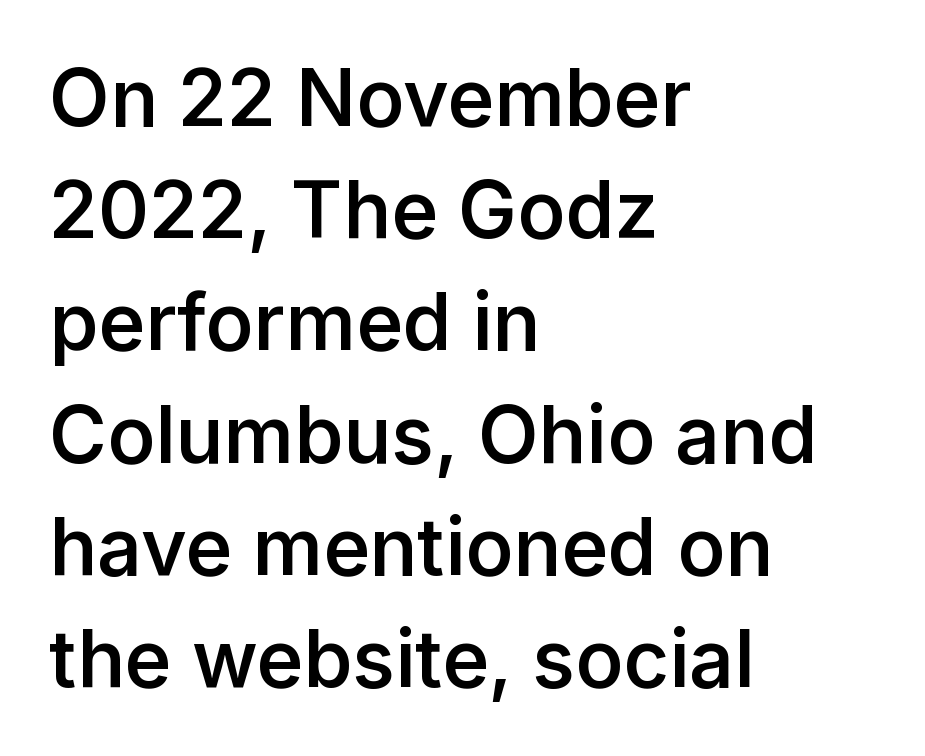
The image shows 79 px semibold sans-serif type, upright; set left-aligned, normal line spacing (1.42x), normal letter spacing, not underlined; low stroke contrast and a medium x-height.
